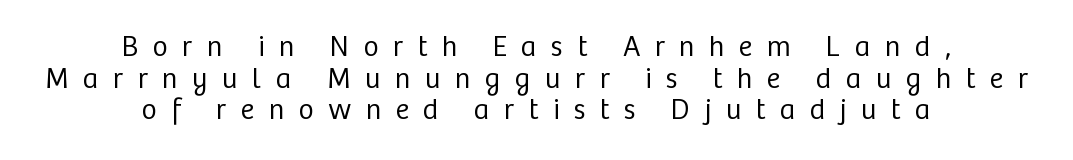
{"serif": "no", "italic": "no", "bold": "no", "weight": "regular", "width": "normal", "stroke_contrast": "low", "x_height": "medium", "monospaced": "no", "underline": "no", "align": "center", "line_spacing": "tight", "line_spacing_ratio": 1.09, "letter_spacing": "wide", "letter_spacing_em": 0.5, "glyph_px": 29}
